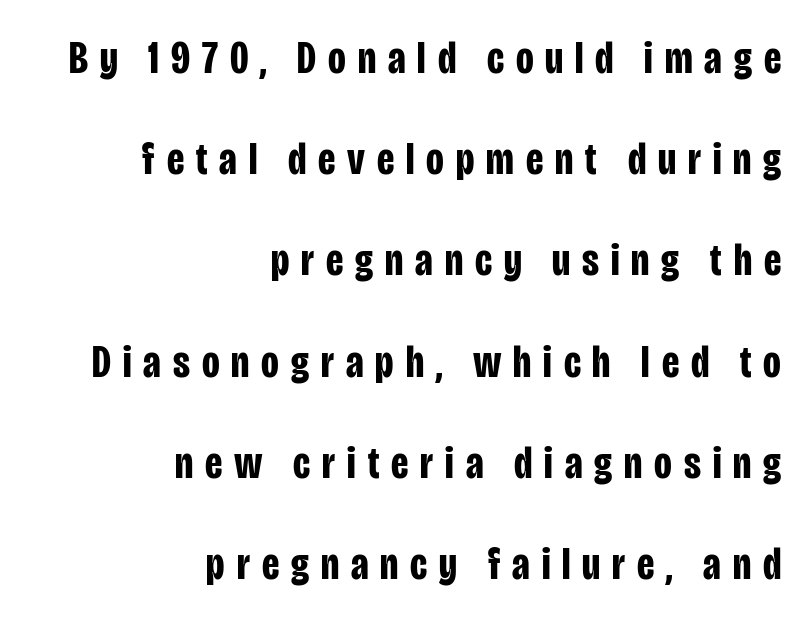
{"serif": "no", "italic": "no", "bold": "yes", "weight": "bold", "width": "condensed", "stroke_contrast": "low", "x_height": "large", "monospaced": "no", "underline": "no", "align": "right", "line_spacing": "loose", "line_spacing_ratio": 2.2, "letter_spacing": "wide", "letter_spacing_em": 0.26, "glyph_px": 46}
